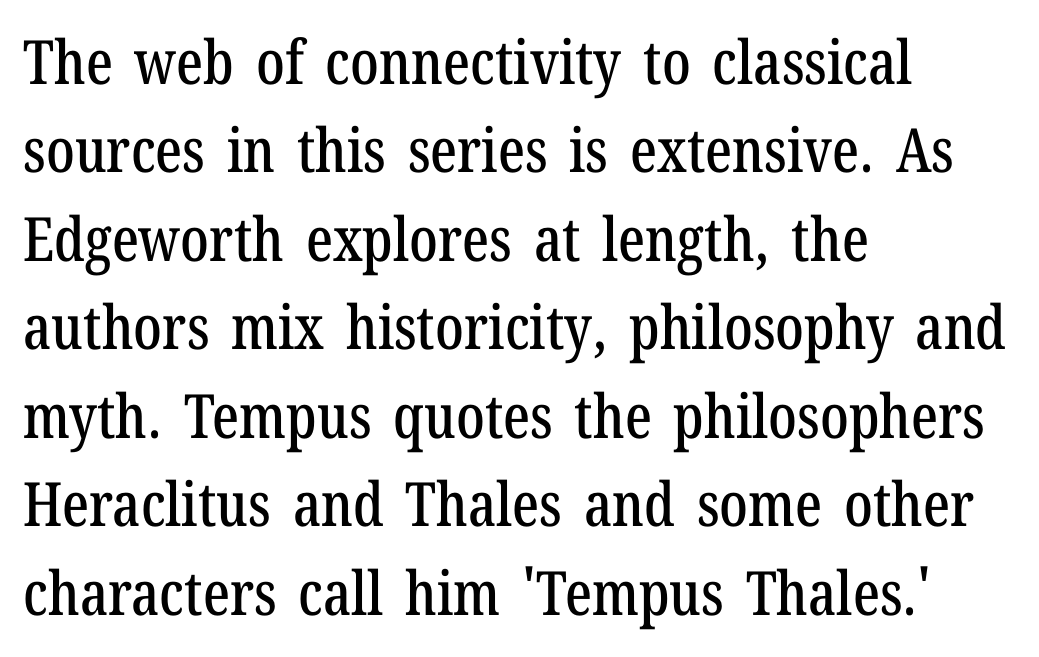
Q: Is the text italic (slanted)? A: No, it is upright.
Q: Is the typeface a serif or a sans-serif typeface? A: Serif.
Q: Is the text underlined? A: No.
Q: How is the paragraph aligned? A: Left-aligned.
Q: Is the spacing between letters normal or unusually wide? A: Normal.
Q: Is the spacing between lines tight, normal or loose? A: Normal.
Q: Width (condensed, normal, or wide)? A: Condensed.
Q: Stroke contrast? A: Low.
Q: x-height? A: Medium.
Q: Monospaced? A: No.
